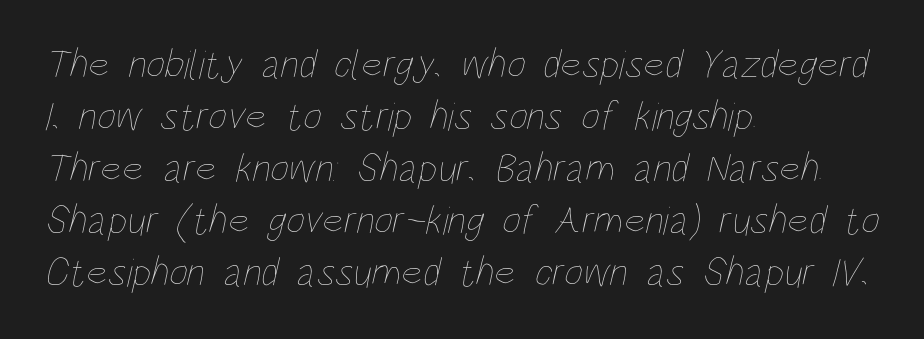
{"bold": "no", "weight": "thin", "width": "condensed", "stroke_contrast": "low", "x_height": "large", "monospaced": "no", "underline": "no", "align": "left", "line_spacing": "normal", "line_spacing_ratio": 1.27, "letter_spacing": "normal", "letter_spacing_em": 0.0, "glyph_px": 41}
